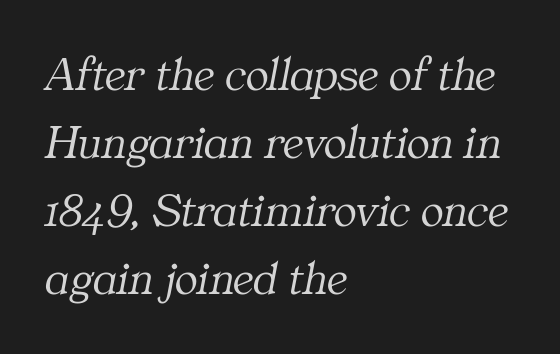
{"serif": "yes", "italic": "yes", "lean": "right", "slant_degrees": 11, "bold": "no", "weight": "light", "width": "normal", "stroke_contrast": "medium", "x_height": "medium", "monospaced": "no", "underline": "no", "align": "left", "line_spacing": "normal", "line_spacing_ratio": 1.42, "letter_spacing": "normal", "letter_spacing_em": 0.0, "glyph_px": 48}
